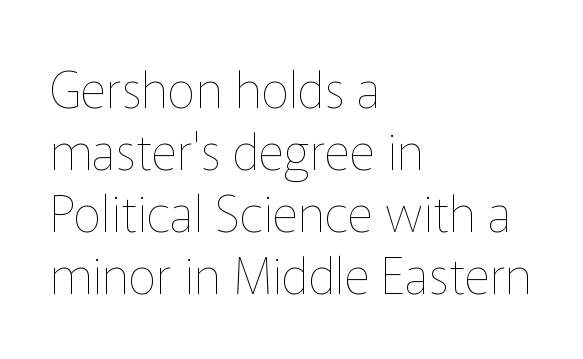
Is the letter spacing exaggerated? No — it looks like the ordinary default. A student would call this left alignment; a typographer would say flush left, rag right. Unbolded letterforms with no extra heft. No italicization has been applied; the sample stays upright.
